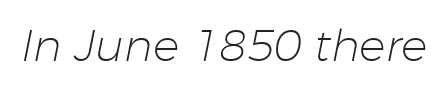
The image shows 44 px light type, italic (leaning right); set normal letter spacing, not underlined; low stroke contrast and a medium x-height.
